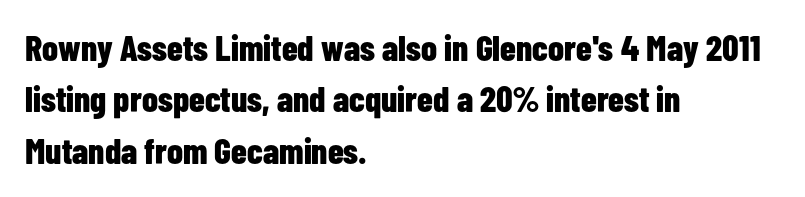
The image shows 36 px bold, condensed sans-serif type, upright; set left-aligned, normal line spacing (1.43x), normal letter spacing, not underlined; low stroke contrast and a medium x-height.
